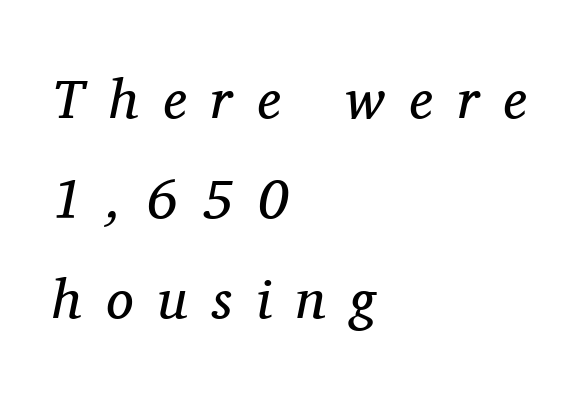
The glyphs look as if they've been sheared to an angle. Think of a printed novel: that variable character pitch is what you see here. Underline: absent. The letterforms sit at book weight or below.
